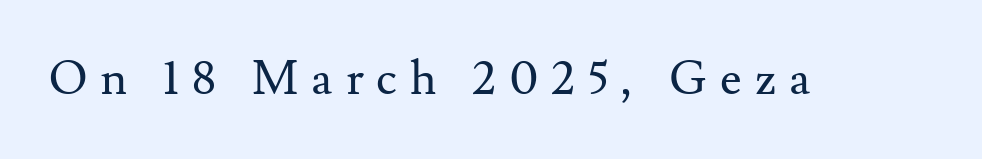
Q: Is the text bold? A: No.
Q: Is the text italic (slanted)? A: No, it is upright.
Q: Is the typeface a serif or a sans-serif typeface? A: Serif.
Q: Is the text underlined? A: No.
Q: Is the spacing between letters normal or unusually wide? A: Unusually wide.
Q: Width (condensed, normal, or wide)? A: Normal.
Q: Stroke contrast? A: Medium.
Q: x-height? A: Small.
Q: Monospaced? A: No.
